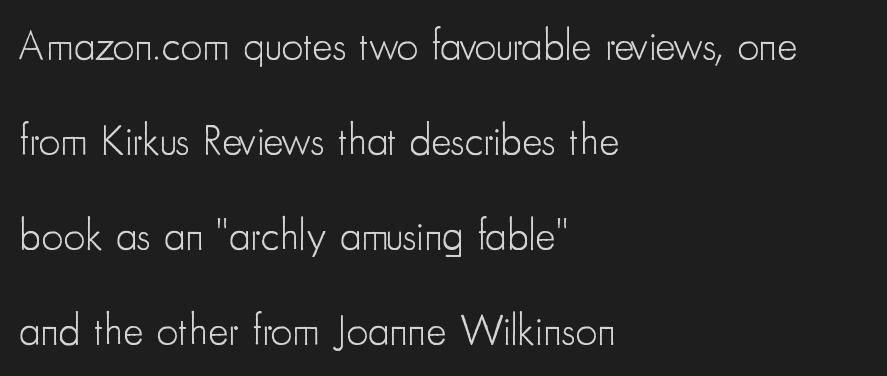
Q: Is the text bold? A: No.
Q: Is the text italic (slanted)? A: No, it is upright.
Q: Is the typeface a serif or a sans-serif typeface? A: Sans-serif.
Q: Is the text underlined? A: No.
Q: How is the paragraph aligned? A: Left-aligned.
Q: Is the spacing between letters normal or unusually wide? A: Normal.
Q: Is the spacing between lines tight, normal or loose? A: Loose.
Q: Width (condensed, normal, or wide)? A: Condensed.
Q: Stroke contrast? A: Low.
Q: x-height? A: Small.
Q: Monospaced? A: No.
